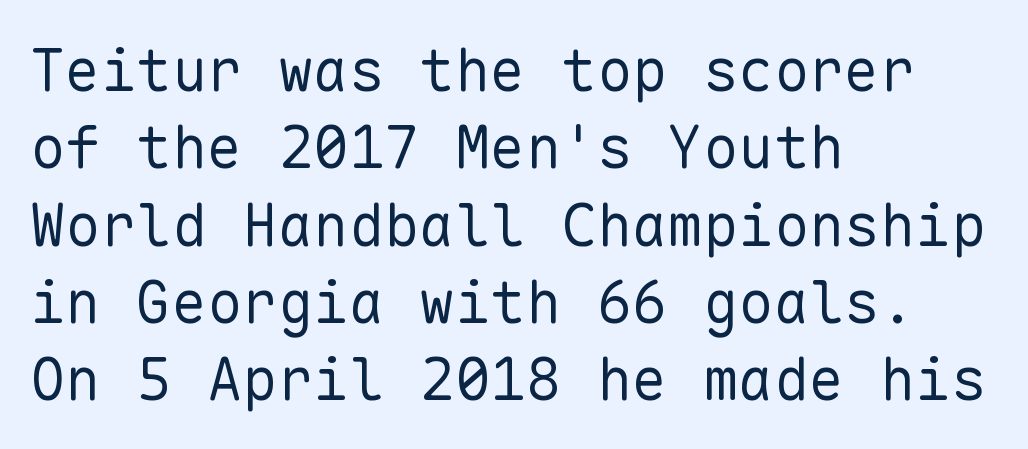
The passage shown has conventional tracking throughout. The typeface chosen for these lines omits serifs. Unlike italic type, these characters show no tilt at all. Descenders hang freely into open space. Do the characters align in a grid? Yes, the font is monospaced.
